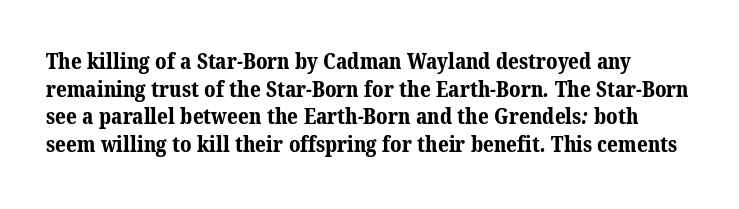
The passage shown is emphatically bold. The line texture is even and compact thanks to regular tracking. The designer left line spacing at the default. Bare-footed words on every line.
